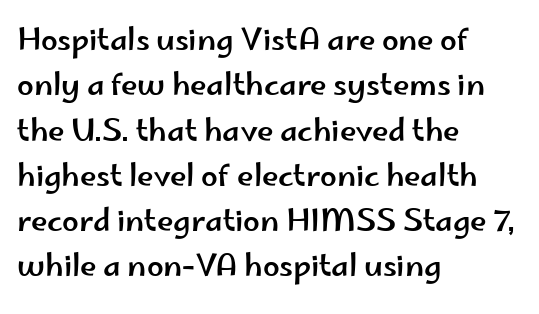
Q: Is the text italic (slanted)? A: No, it is upright.
Q: Is the typeface a serif or a sans-serif typeface? A: Sans-serif.
Q: Is the text underlined? A: No.
Q: How is the paragraph aligned? A: Left-aligned.
Q: Is the spacing between letters normal or unusually wide? A: Normal.
Q: Is the spacing between lines tight, normal or loose? A: Normal.
Q: Width (condensed, normal, or wide)? A: Wide.
Q: Stroke contrast? A: Low.
Q: x-height? A: Small.
Q: Monospaced? A: No.
